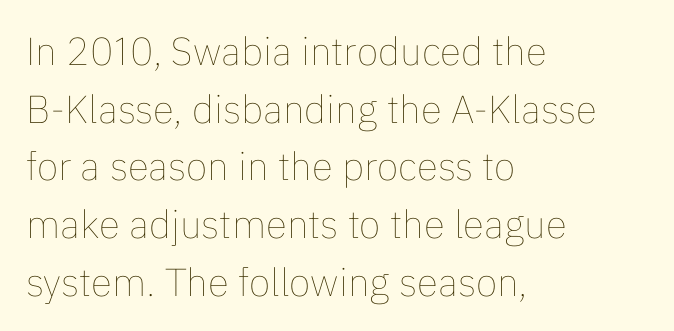
Here the designer chose a conventional face with non-uniform glyph widths. Is the stroke heavy? The answer is a plain regular-or-lighter. The rag falls on the right side of this text block. The foot of each line stays bare and open. Regular leading. There is no visible air inserted between adjacent glyphs.
